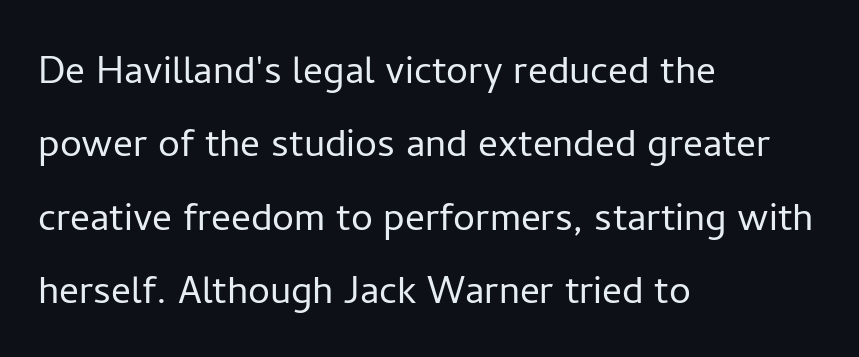
The image shows 49 px light sans-serif type, upright; set left-aligned, normal line spacing (1.5x), normal letter spacing, not underlined; low stroke contrast and a medium x-height.
